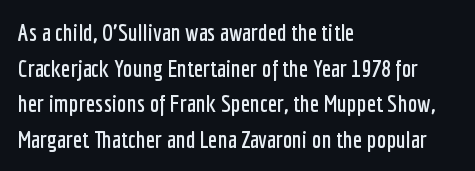
The lettering holds an erect, upright posture throughout. Inter-character spacing is left at the font's built-in metrics. The glyphs are unaccompanied by any horizontal stroke below them. Horizontal alignment here is leftward, the default for most running prose. Is there much room between lines? A standard amount, neither cramped nor airy.
